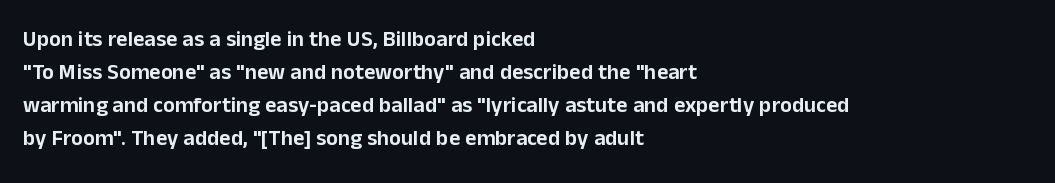
Q: Is the text italic (slanted)? A: No, it is upright.
Q: Is the text underlined? A: No.
Q: How is the paragraph aligned? A: Left-aligned.
Q: Is the spacing between letters normal or unusually wide? A: Normal.
Q: Is the spacing between lines tight, normal or loose? A: Normal.
